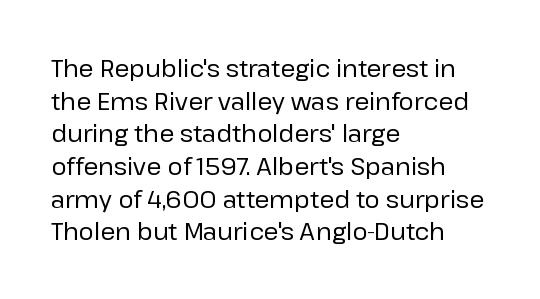
The image shows 24 px text type, upright; set left-aligned, normal line spacing (1.36x), normal letter spacing, not underlined.
